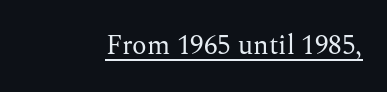
Q: Is the text bold? A: No.
Q: Is the text italic (slanted)? A: No, it is upright.
Q: Is the text underlined? A: Yes.
Q: Is the spacing between letters normal or unusually wide? A: Normal.
